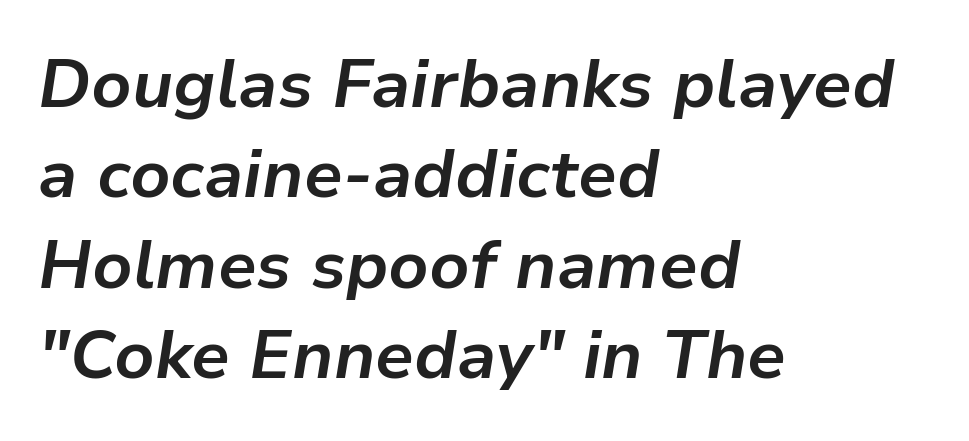
The lettering tilts uniformly, giving the passage an italic look. Each word holds together tightly as a unit, with standard inter-letter gaps. The foot of each line stays bare and open. A dark, heavy texture on the line: the type is bold.
